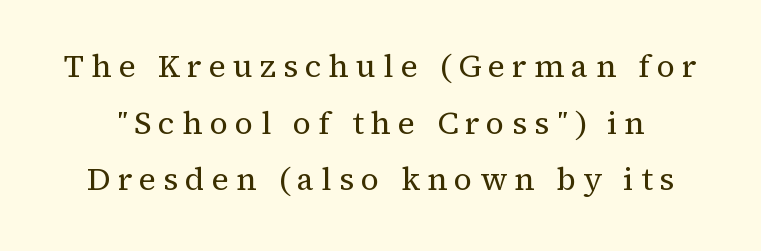
{"serif": "yes", "italic": "no", "bold": "no", "weight": "regular", "width": "normal", "stroke_contrast": "medium", "x_height": "medium", "monospaced": "no", "underline": "no", "line_spacing_ratio": 1.77, "letter_spacing": "wide", "letter_spacing_em": 0.22, "glyph_px": 32}
